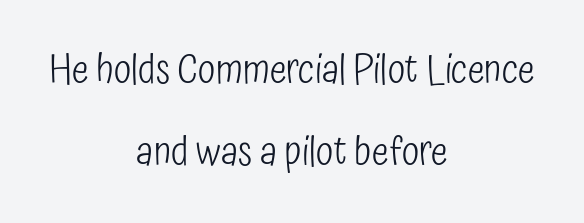
The image shows 40 px light, condensed sans-serif type, upright; set centered, loose line spacing (2.06x), normal letter spacing, not underlined; low stroke contrast and a medium x-height.
